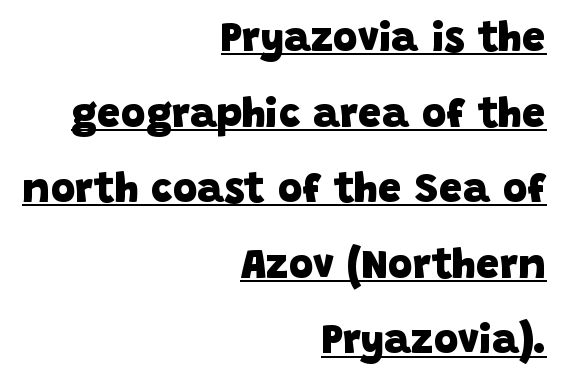
Stroke terminals: plain, sans-serif. Emphasis is given by a line drawn under the lettering. The compositor pushed each line to the right boundary. The rendering uses a bold face; every stroke is thick and dark.
